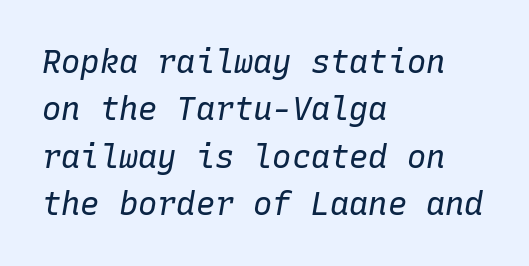
The image shows 32 px regular-weight type, italic (leaning right), monospaced; set left-aligned, normal line spacing (1.48x), normal letter spacing, not underlined; low stroke contrast and a medium x-height.
